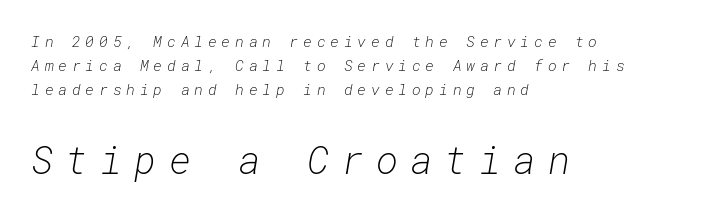
Q: Is the text bold? A: No.
Q: Is the text italic (slanted)? A: Yes, it leans right by about 10 degrees.
Q: Is the text underlined? A: No.
Q: How is the paragraph aligned? A: Left-aligned.
Q: Is the spacing between letters normal or unusually wide? A: Unusually wide.
Q: Is the spacing between lines tight, normal or loose? A: Normal.
Q: Which block of text is set in a larger size, the first (top) or the second (bottom)? A: The second (bottom) one.
Q: Width (condensed, normal, or wide)? A: Normal.
Q: Stroke contrast? A: Low.
Q: x-height? A: Medium.
Q: Monospaced? A: Yes.
